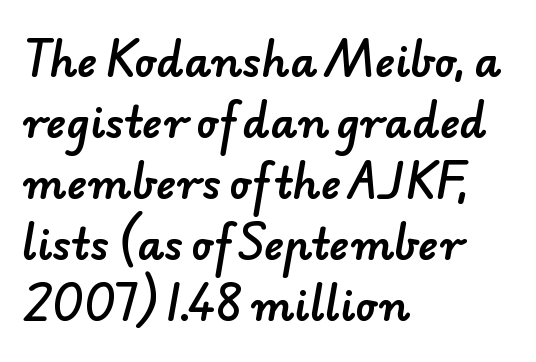
Short and long lines alike share a common starting point at left. This block has exactly the height ordinary leading produces. Does the type have serifs? No, each stem ends abruptly. Spacing between characters is what you'd get straight out of the box.
